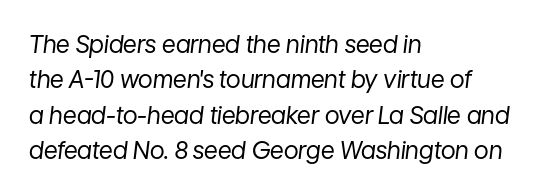
Q: Is the text bold? A: No.
Q: Is the text italic (slanted)? A: Yes, it leans right by about 7 degrees.
Q: Is the text underlined? A: No.
Q: How is the paragraph aligned? A: Left-aligned.
Q: Is the spacing between letters normal or unusually wide? A: Normal.
Q: Is the spacing between lines tight, normal or loose? A: Normal.
